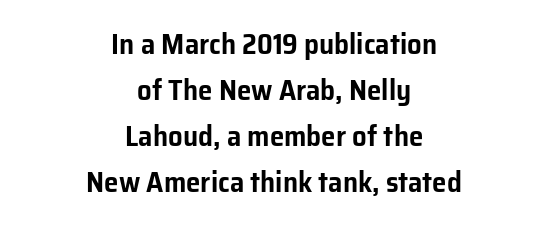
Q: Is the text italic (slanted)? A: No, it is upright.
Q: Is the typeface a serif or a sans-serif typeface? A: Sans-serif.
Q: Is the text underlined? A: No.
Q: How is the paragraph aligned? A: Centered.
Q: Is the spacing between letters normal or unusually wide? A: Normal.
Q: Is the spacing between lines tight, normal or loose? A: Normal.
Q: Width (condensed, normal, or wide)? A: Normal.
Q: Stroke contrast? A: Low.
Q: x-height? A: Medium.
Q: Monospaced? A: No.
